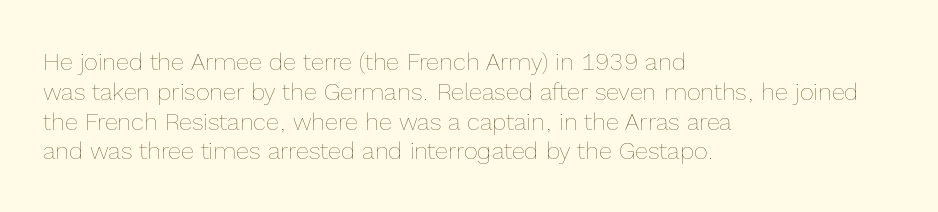
Q: Is the text bold? A: No.
Q: Is the text italic (slanted)? A: No, it is upright.
Q: Is the text underlined? A: No.
Q: How is the paragraph aligned? A: Left-aligned.
Q: Is the spacing between letters normal or unusually wide? A: Normal.
